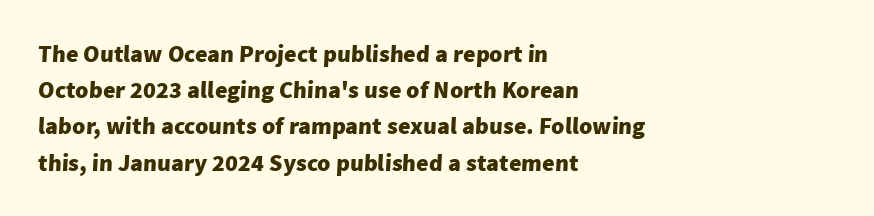
{"bold": "yes", "underline": "no", "align": "left", "line_spacing": "normal", "line_spacing_ratio": 1.51, "letter_spacing": "normal", "letter_spacing_em": 0.0, "glyph_px": 24}
